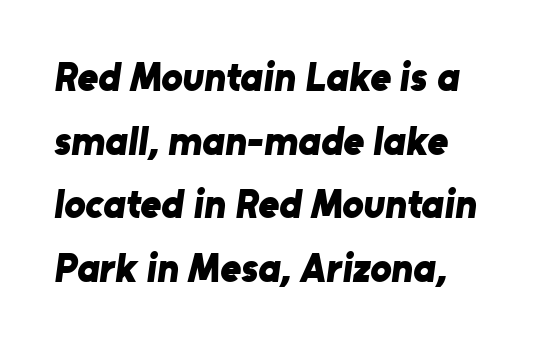
{"serif": "no", "bold": "yes", "weight": "bold", "width": "normal", "stroke_contrast": "low", "x_height": "medium", "monospaced": "no", "underline": "no", "align": "left", "line_spacing": "normal", "line_spacing_ratio": 1.59, "letter_spacing": "normal", "letter_spacing_em": 0.0, "glyph_px": 40}
